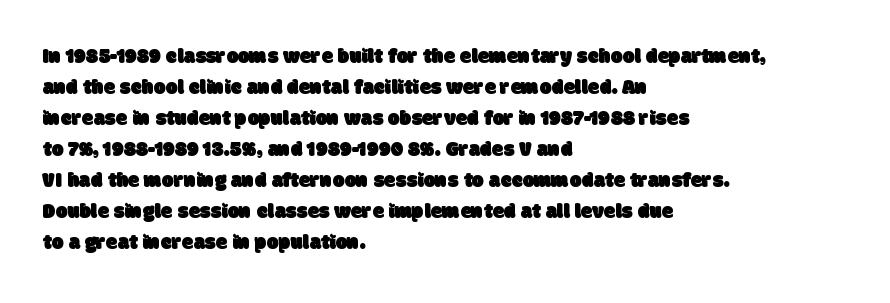
Q: Is the text underlined? A: No.
Q: How is the paragraph aligned? A: Left-aligned.
Q: Is the spacing between letters normal or unusually wide? A: Normal.
Q: Is the spacing between lines tight, normal or loose? A: Normal.
